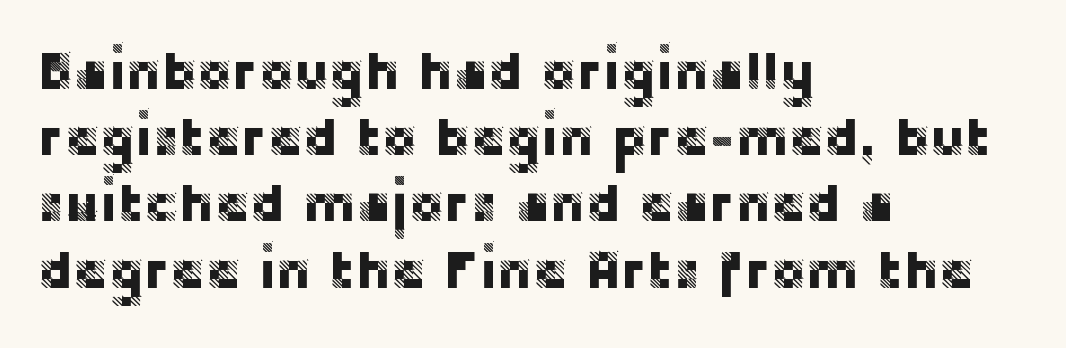
{"serif": "no", "italic": "no", "width": "normal", "stroke_contrast": "low", "x_height": "large", "monospaced": "no", "underline": "no", "align": "left", "line_spacing": "normal", "line_spacing_ratio": 1.25, "letter_spacing": "normal", "letter_spacing_em": 0.0, "glyph_px": 53}
